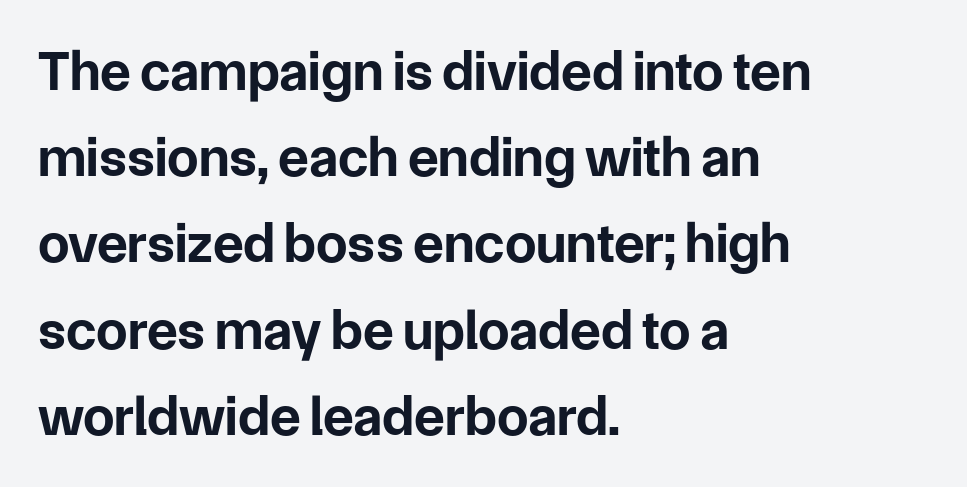
The image shows 56 px bold sans-serif type, upright; set left-aligned, normal line spacing (1.54x), normal letter spacing, not underlined; low stroke contrast and a medium x-height.
